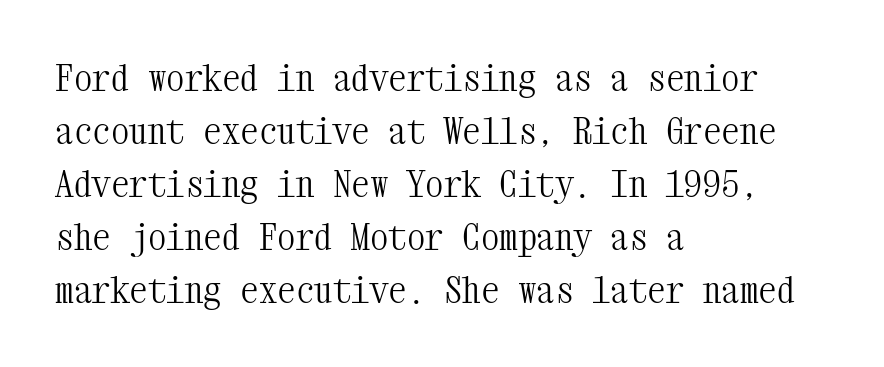
The image shows 37 px light, condensed serif type, upright, monospaced; set left-aligned, normal line spacing (1.43x), normal letter spacing, not underlined; medium stroke contrast and a medium x-height.
